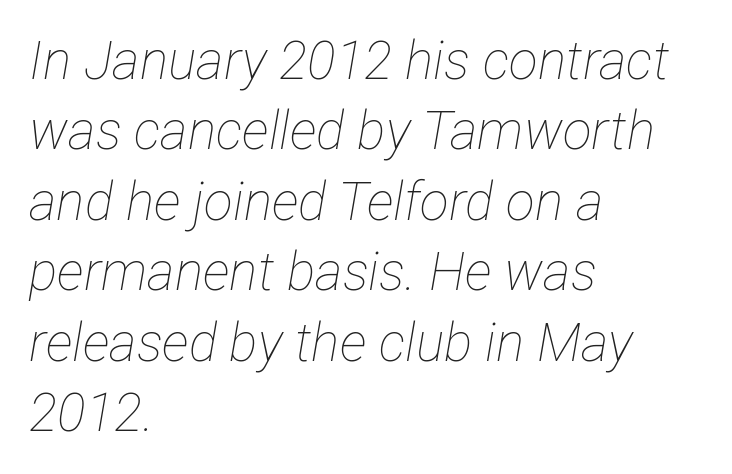
The weight tops out at a normal text grade. The typesetter chose a ragged-right arrangement here. How are the letters spaced? Ordinarily, with no added tracking. The letters advance in unequal steps, a hallmark of proportional type. Has an underline been added? It has not.
